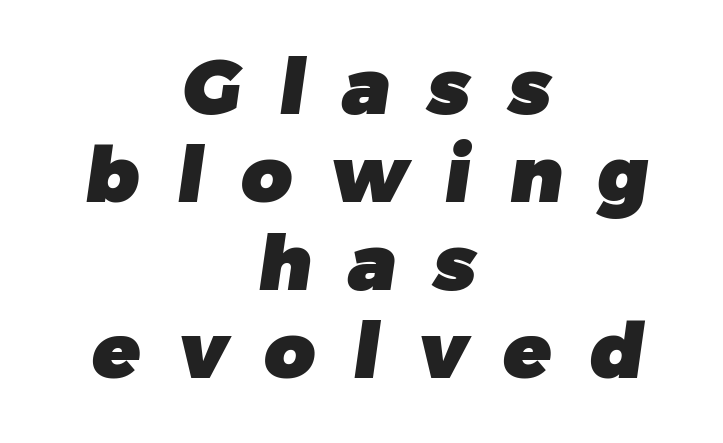
Q: Is the text bold? A: Yes.
Q: Is the typeface a serif or a sans-serif typeface? A: Sans-serif.
Q: Is the text underlined? A: No.
Q: How is the paragraph aligned? A: Centered.
Q: Is the spacing between letters normal or unusually wide? A: Unusually wide.
Q: Is the spacing between lines tight, normal or loose? A: Tight.
Q: Width (condensed, normal, or wide)? A: Normal.
Q: Stroke contrast? A: Low.
Q: x-height? A: Medium.
Q: Monospaced? A: No.
